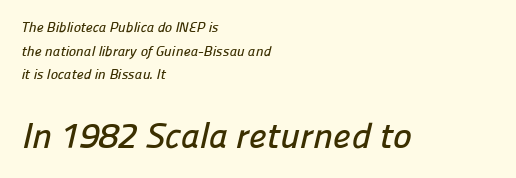
{"serif": "no", "width": "normal", "stroke_contrast": "low", "x_height": "medium", "monospaced": "no", "underline": "no", "align": "left", "line_spacing": "normal", "line_spacing_ratio": 1.69, "letter_spacing": "normal", "letter_spacing_em": 0.0, "larger_block": "second", "size_ratio": 2.57, "glyph_px": 36}
